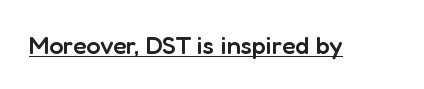
{"italic": "no", "bold": "semi", "underline": "yes", "letter_spacing": "normal", "letter_spacing_em": 0.0, "glyph_px": 25}
